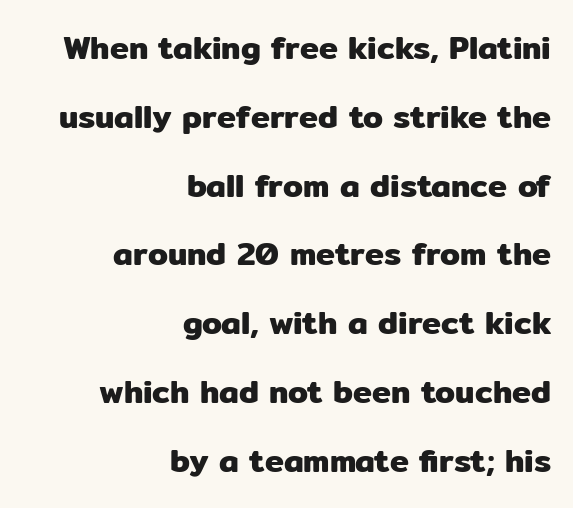
{"serif": "no", "italic": "no", "width": "normal", "stroke_contrast": "low", "x_height": "medium", "monospaced": "no", "underline": "no", "align": "right", "line_spacing": "loose", "line_spacing_ratio": 2.15, "letter_spacing": "normal", "letter_spacing_em": 0.0, "glyph_px": 32}
